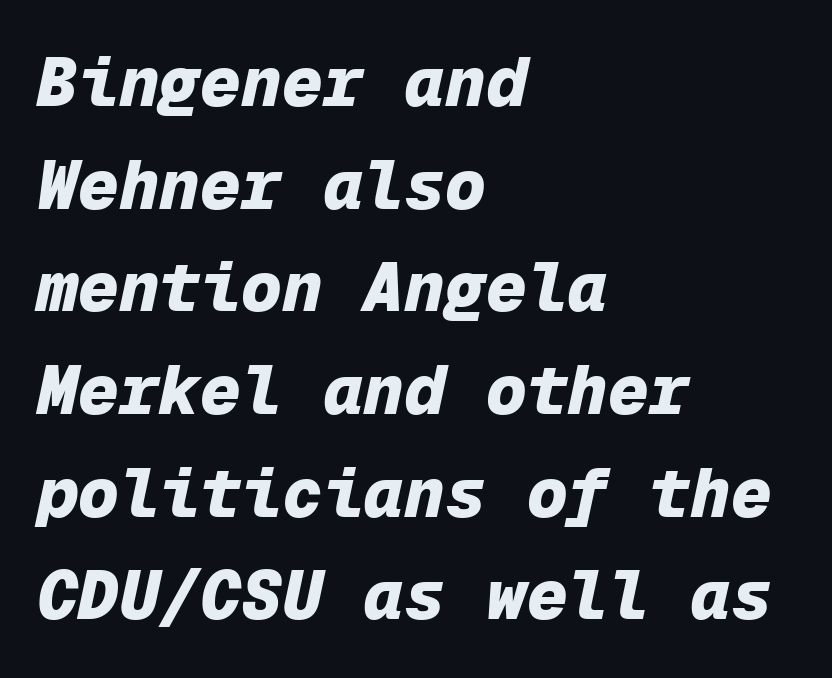
The image shows 68 px heavy type, italic (leaning right), monospaced; set left-aligned, normal line spacing (1.51x), normal letter spacing, not underlined; low stroke contrast and a medium x-height.
